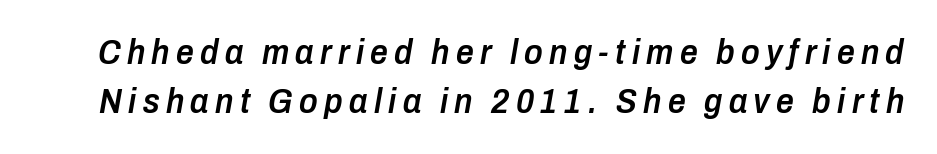
{"italic": "yes", "lean": "right", "slant_degrees": 10, "bold": "semi", "weight": "semibold", "width": "condensed", "stroke_contrast": "low", "x_height": "medium", "monospaced": "no", "underline": "no", "line_spacing": "normal", "line_spacing_ratio": 1.4, "glyph_px": 35}
